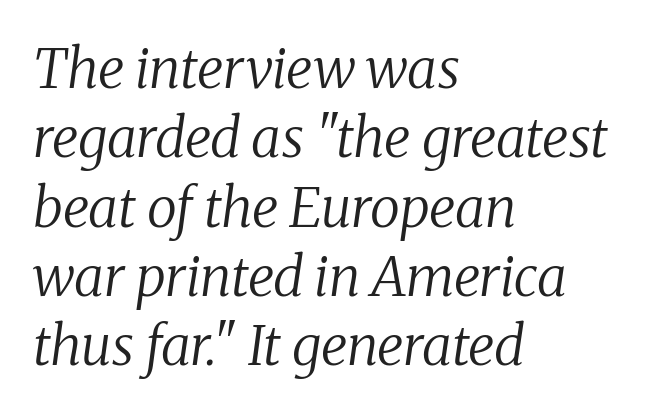
Q: Is the text bold? A: No.
Q: Is the text italic (slanted)? A: Yes, it leans right by about 8 degrees.
Q: Is the typeface a serif or a sans-serif typeface? A: Serif.
Q: Is the text underlined? A: No.
Q: How is the paragraph aligned? A: Left-aligned.
Q: Is the spacing between letters normal or unusually wide? A: Normal.
Q: Is the spacing between lines tight, normal or loose? A: Normal.
Q: Width (condensed, normal, or wide)? A: Normal.
Q: Stroke contrast? A: Medium.
Q: x-height? A: Medium.
Q: Monospaced? A: No.
